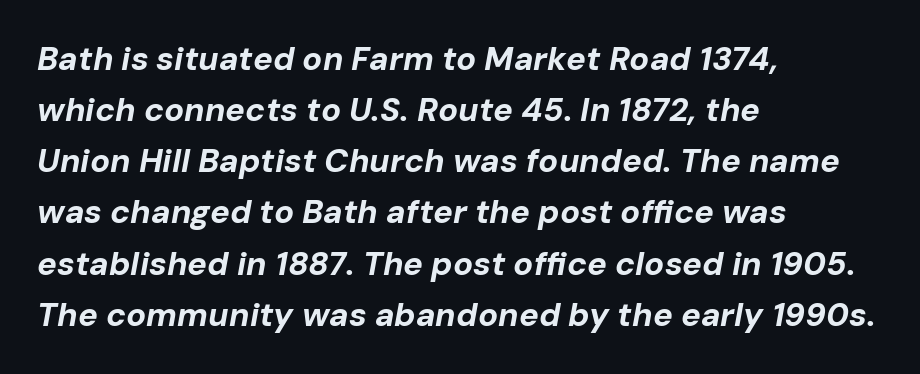
The image shows 33 px bold type, italic (leaning right); set left-aligned, normal line spacing (1.55x), normal letter spacing, not underlined; low stroke contrast and a medium x-height.
